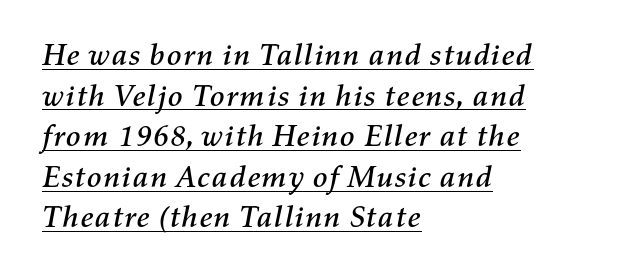
The vertical gap from one line to the next is medium. Each line starts at the same left margin while the right side varies. Every word sits above its own underline. The passage shown leans; its letterforms are oblique.
